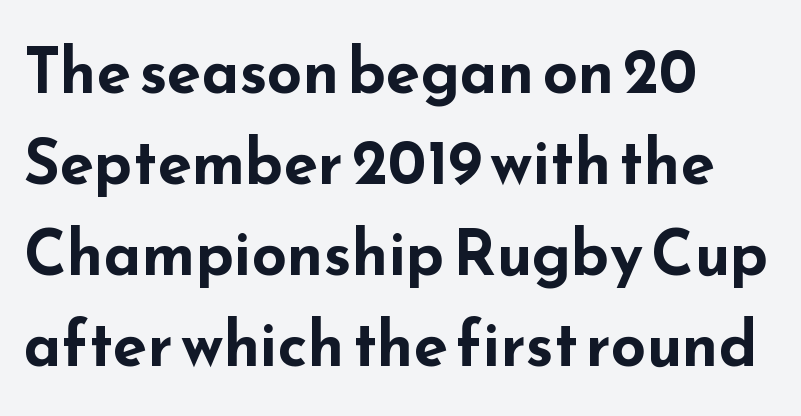
The image shows 62 px bold, wide sans-serif type, upright; set left-aligned, normal line spacing (1.47x), normal letter spacing, not underlined; low stroke contrast and a small x-height.
